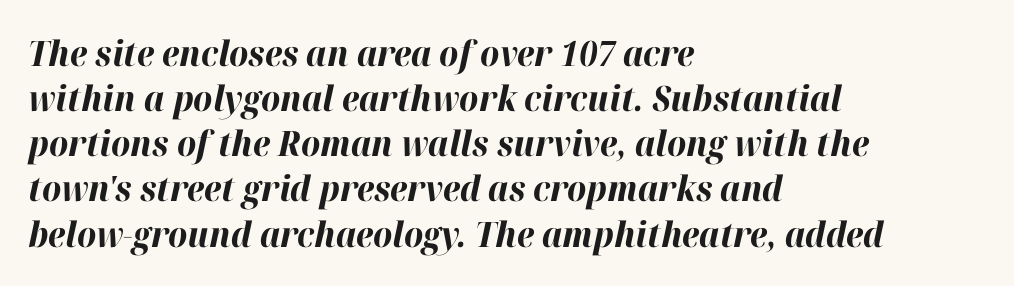
{"italic": "yes", "lean": "right", "slant_degrees": 12, "bold": "yes", "weight": "bold", "width": "normal", "stroke_contrast": "high", "x_height": "medium", "monospaced": "no", "underline": "no", "align": "left", "line_spacing": "normal", "line_spacing_ratio": 1.29, "letter_spacing": "normal", "letter_spacing_em": 0.0, "glyph_px": 35}
